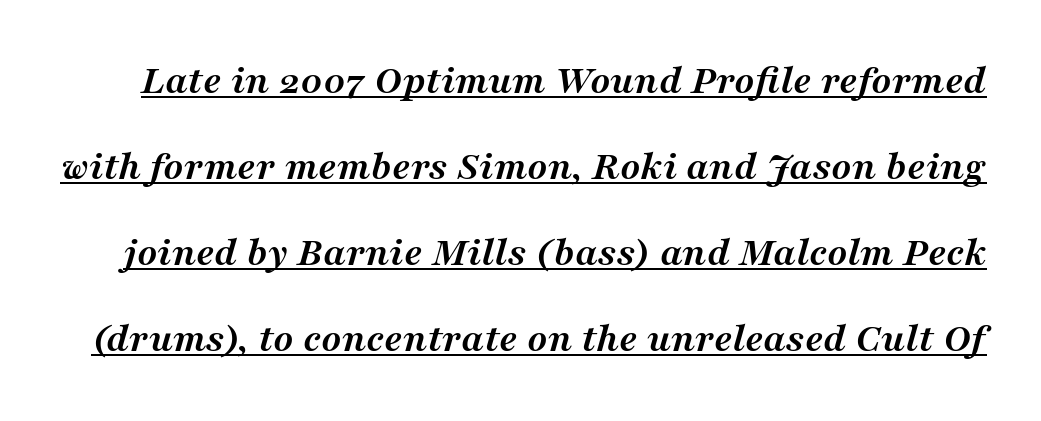
The image shows 42 px semibold serif type, italic (leaning right); set loose line spacing (2.05x), normal letter spacing, underlined; medium stroke contrast and a medium x-height.
